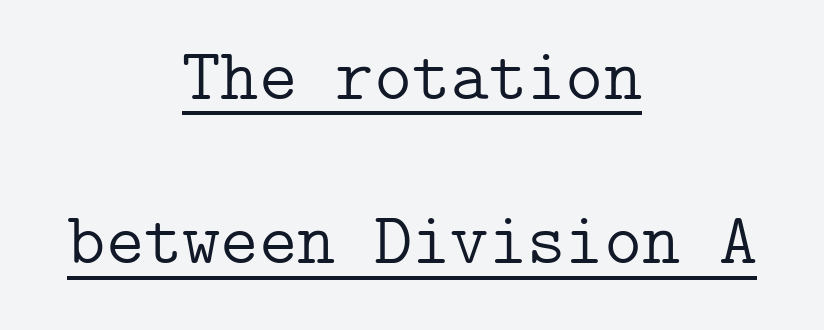
{"serif": "yes", "italic": "no", "bold": "no", "weight": "light", "width": "normal", "stroke_contrast": "low", "x_height": "medium", "underline": "yes", "align": "center", "line_spacing": "loose", "line_spacing_ratio": 2.25, "letter_spacing": "normal", "letter_spacing_em": 0.0, "glyph_px": 73}
